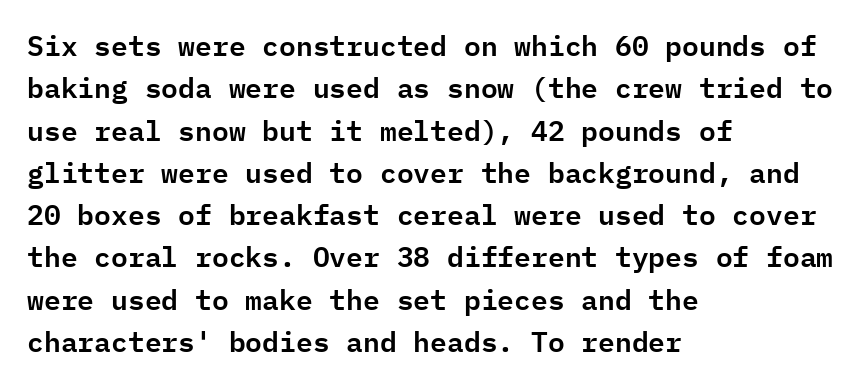
In terms of letterspacing, this is plain default setting. The lettering holds an erect, upright posture throughout. The letters march in equal steps, a hallmark of fixed-pitch type. The gap between lines stays unmarked.
